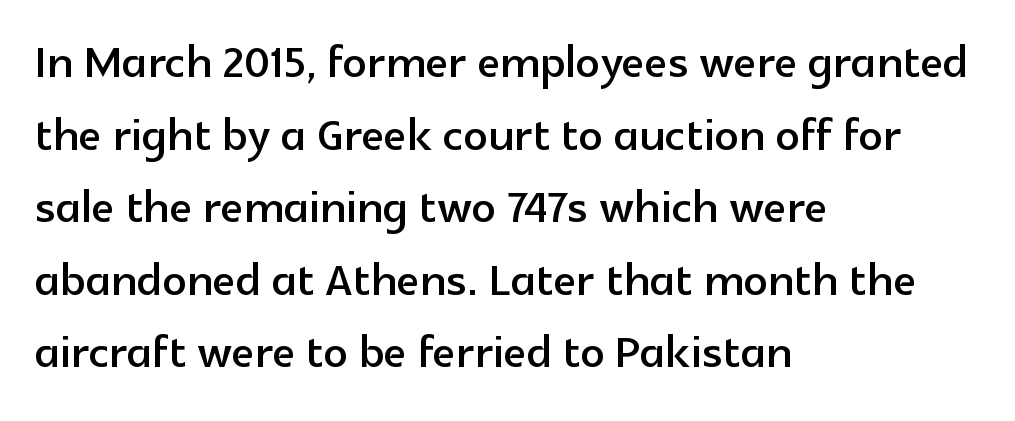
The letters sit at their default tracking, neither squeezed nor spread. Proportional: the letters do not fall into vertical columns. A typesetter would mark this as roman, not italic. No word sits above an underline. Is this a sans? Yes — the strokes have no serifs.
